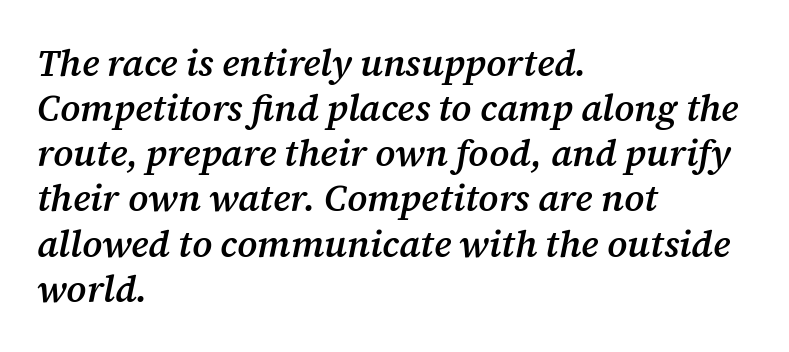
The image shows 37 px semibold serif type, italic (leaning right); set left-aligned, line spacing 1.22x, normal letter spacing, not underlined; medium stroke contrast and a medium x-height.
